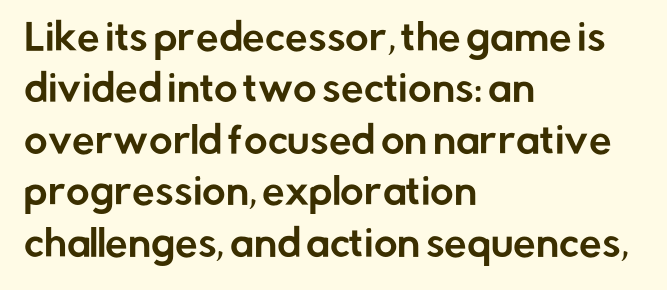
The rag falls on the right side of this text block. Posture: vertical. Beneath every word, the page is bare. You could not count columns in this text — the font is proportionally spaced. Honestly, the letter spacing is just normal — you wouldn't notice it. Type style note: lacks serifs.
